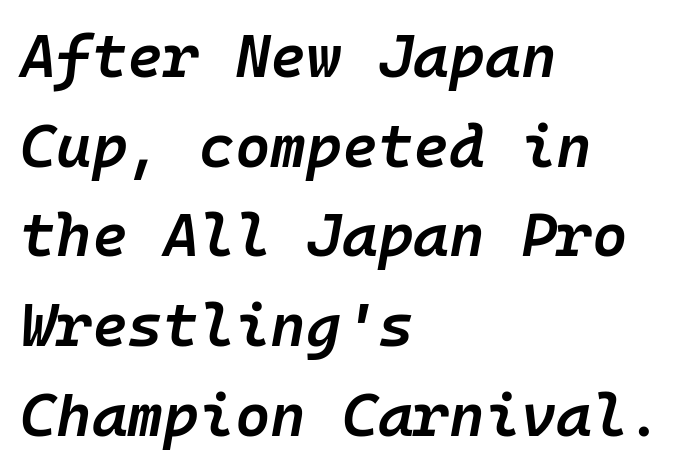
Q: Is the text bold? A: Semi-bold.
Q: Is the text italic (slanted)? A: Yes, it leans right by about 10 degrees.
Q: Is the text underlined? A: No.
Q: How is the paragraph aligned? A: Left-aligned.
Q: Is the spacing between letters normal or unusually wide? A: Normal.
Q: Is the spacing between lines tight, normal or loose? A: Normal.
Q: Width (condensed, normal, or wide)? A: Normal.
Q: Stroke contrast? A: Low.
Q: x-height? A: Medium.
Q: Monospaced? A: Yes.
